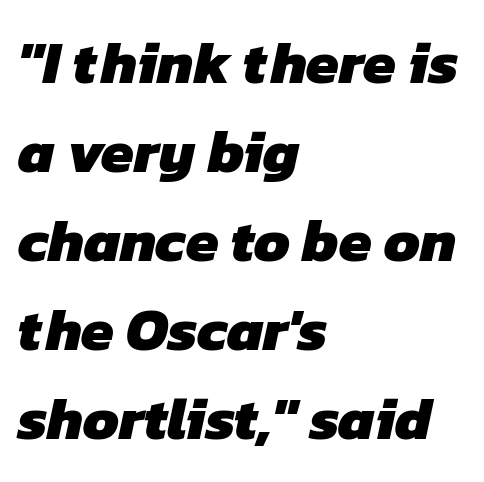
Q: Is the text bold? A: Yes.
Q: Is the typeface a serif or a sans-serif typeface? A: Sans-serif.
Q: Is the text underlined? A: No.
Q: How is the paragraph aligned? A: Left-aligned.
Q: Is the spacing between letters normal or unusually wide? A: Normal.
Q: Is the spacing between lines tight, normal or loose? A: Normal.
Q: Width (condensed, normal, or wide)? A: Normal.
Q: Stroke contrast? A: Low.
Q: x-height? A: Medium.
Q: Monospaced? A: No.
